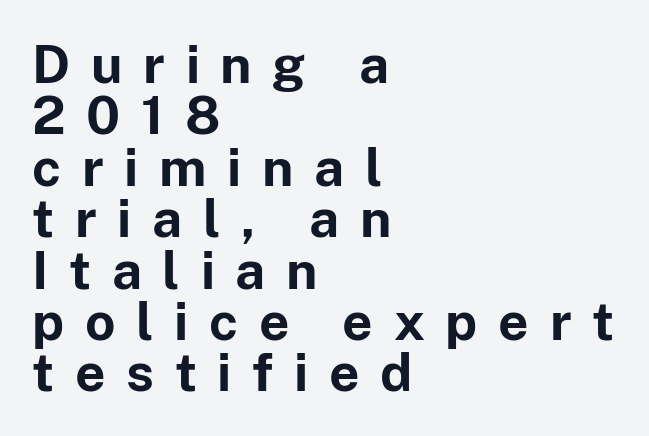
The image shows 53 px bold sans-serif type, upright; set left-aligned, tight line spacing (0.97x), unusually wide letter spacing (+0.39 em), not underlined; low stroke contrast and a medium x-height.
